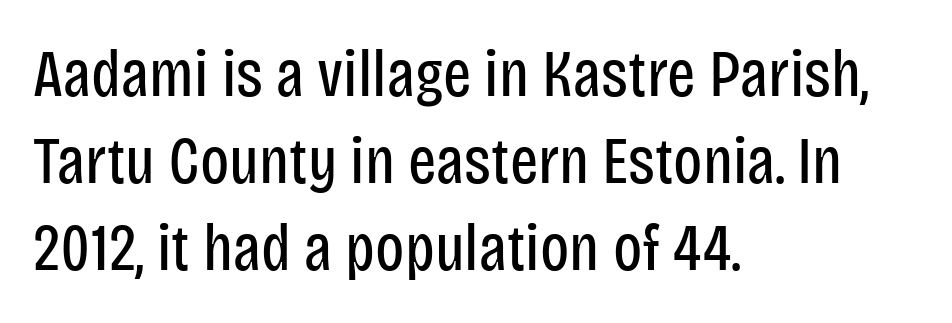
These lines are rendered in a variable-pitch font. This reads as an unemphasized weight, regular at the heaviest. Quick note: not italic, upright. In terms of leading, this rendering sits right in the middle. Font category for this specimen: sans-serif. Reading down the block, your eye returns to a fixed left position each line.
